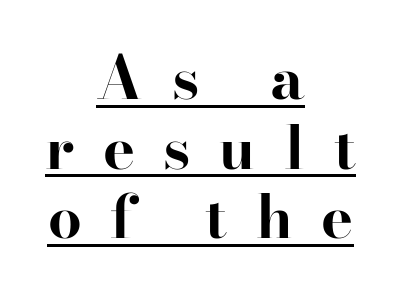
A typesetter would label this face a serif. You could not count columns in this text — the font is proportionally spaced. Is there any slant? The stems are plumb. There is plenty of visible air inserted between adjacent glyphs. The string is rendered with underlining switched on.
